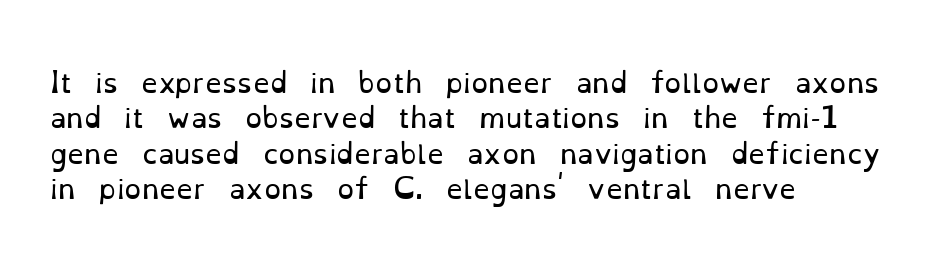
Q: Is the text bold? A: No.
Q: Is the text italic (slanted)? A: No, it is upright.
Q: Is the text underlined? A: No.
Q: How is the paragraph aligned? A: Left-aligned.
Q: Is the spacing between letters normal or unusually wide? A: Normal.
Q: Is the spacing between lines tight, normal or loose? A: Normal.
